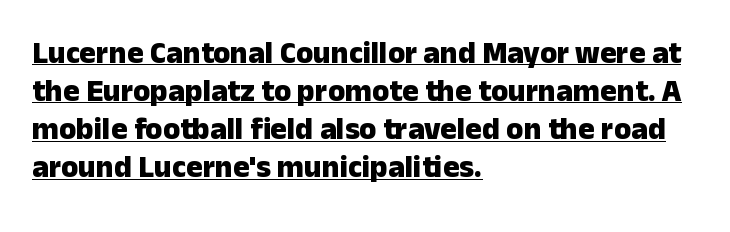
{"serif": "no", "italic": "no", "bold": "yes", "weight": "heavy", "width": "normal", "stroke_contrast": "low", "x_height": "medium", "monospaced": "no", "underline": "yes", "align": "left", "line_spacing_ratio": 1.23, "letter_spacing": "normal", "letter_spacing_em": 0.0, "glyph_px": 31}
